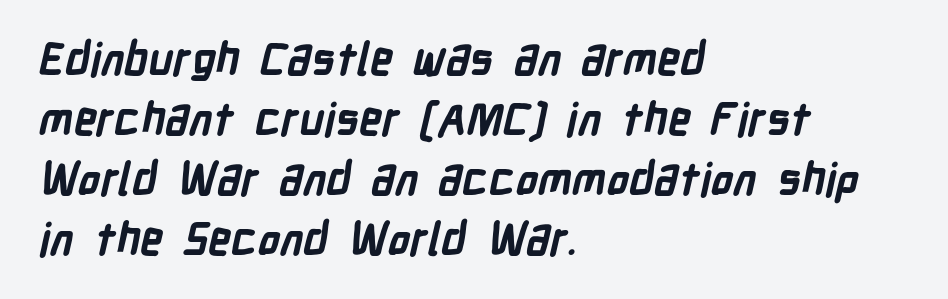
Leading: standard. Descenders hang freely into open space. This sample is left-justified, so line endings fall wherever the words run out. The gaps between neighbouring characters are ordinary and unremarkable. I'd call this a sans setting — the letters go barefoot.
